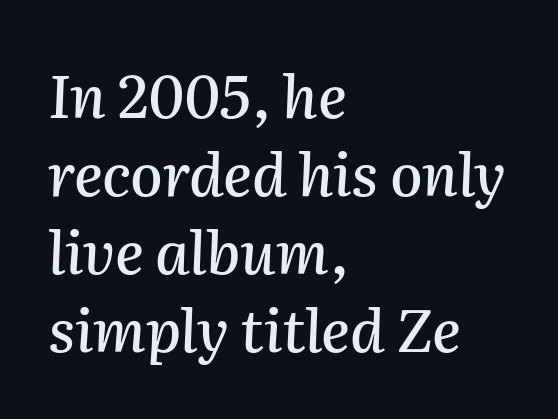
Designer's note — italics engaged. Nobody drew a line under any word here. Spacing verdict: proportional, widths tailored to each character. If you drew a ruler down the left edge, every line would touch it.
